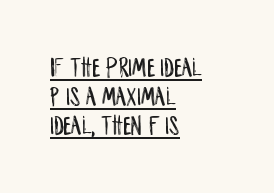
The image shows 28 px condensed sans-serif type, upright; set left-aligned, tight line spacing (1.04x), normal letter spacing, underlined; low stroke contrast and a large x-height.
